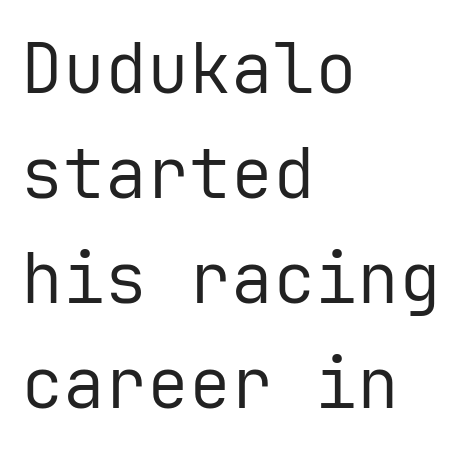
{"serif": "no", "italic": "no", "bold": "no", "weight": "regular", "width": "normal", "stroke_contrast": "low", "x_height": "medium", "monospaced": "yes", "underline": "no", "align": "left", "line_spacing": "normal", "line_spacing_ratio": 1.5, "letter_spacing": "normal", "letter_spacing_em": 0.0, "glyph_px": 70}
